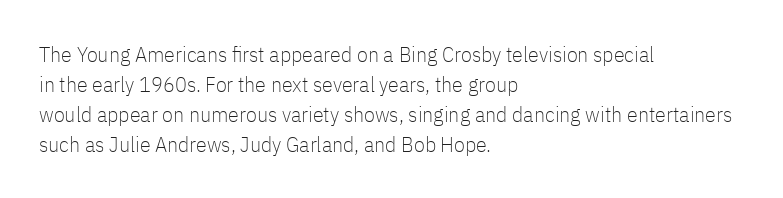
{"italic": "no", "bold": "no", "underline": "no", "align": "left", "line_spacing": "normal", "line_spacing_ratio": 1.36, "letter_spacing": "normal", "letter_spacing_em": 0.0, "glyph_px": 22}
